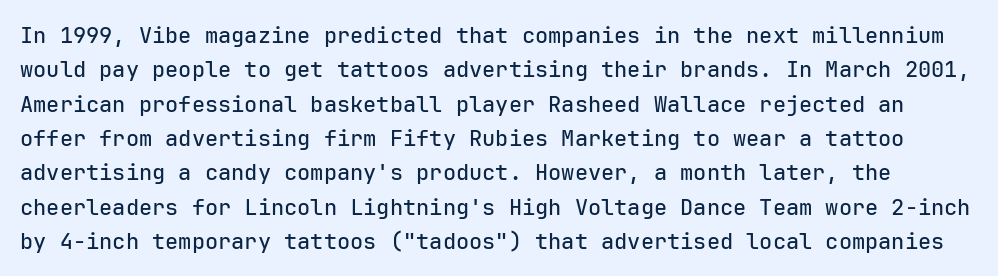
The image shows 22 px text type, upright; set normal line spacing (1.56x), normal letter spacing, not underlined.
